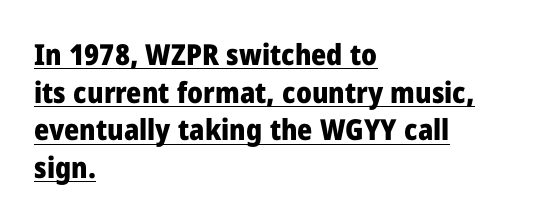
Q: Is the text bold? A: Yes.
Q: Is the text italic (slanted)? A: No, it is upright.
Q: Is the typeface a serif or a sans-serif typeface? A: Sans-serif.
Q: Is the text underlined? A: Yes.
Q: How is the paragraph aligned? A: Left-aligned.
Q: Is the spacing between letters normal or unusually wide? A: Normal.
Q: Is the spacing between lines tight, normal or loose? A: Normal.
Q: Width (condensed, normal, or wide)? A: Normal.
Q: Stroke contrast? A: Low.
Q: x-height? A: Medium.
Q: Monospaced? A: No.
